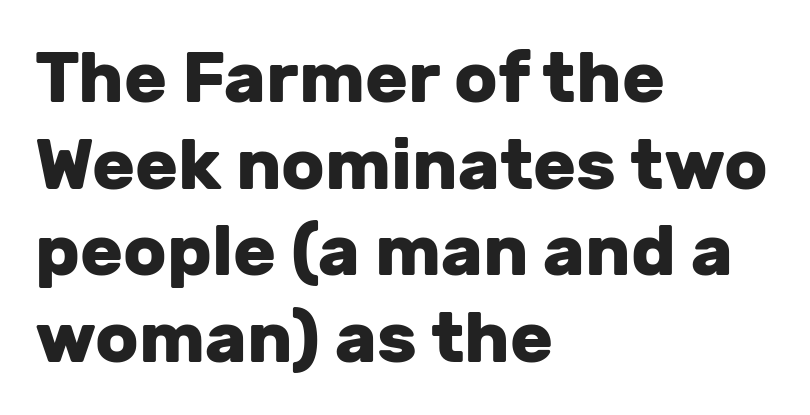
The image shows 71 px heavy sans-serif type, upright; set left-aligned, line spacing 1.22x, normal letter spacing, not underlined; low stroke contrast and a medium x-height.
